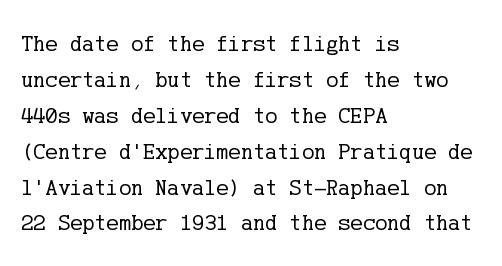
Q: Is the text bold? A: No.
Q: Is the text italic (slanted)? A: No, it is upright.
Q: Is the text underlined? A: No.
Q: How is the paragraph aligned? A: Left-aligned.
Q: Is the spacing between letters normal or unusually wide? A: Normal.
Q: Is the spacing between lines tight, normal or loose? A: Normal.
